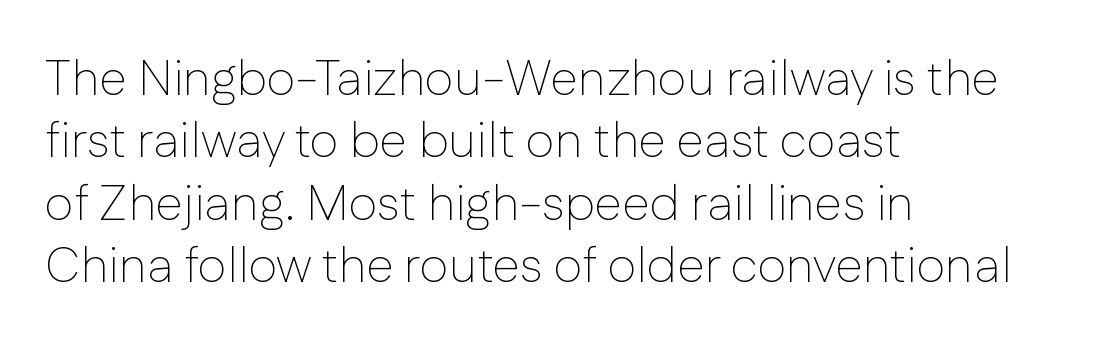
Q: Is the text bold? A: No.
Q: Is the text italic (slanted)? A: No, it is upright.
Q: Is the typeface a serif or a sans-serif typeface? A: Sans-serif.
Q: Is the text underlined? A: No.
Q: How is the paragraph aligned? A: Left-aligned.
Q: Is the spacing between letters normal or unusually wide? A: Normal.
Q: Is the spacing between lines tight, normal or loose? A: Normal.
Q: Width (condensed, normal, or wide)? A: Normal.
Q: Stroke contrast? A: Low.
Q: x-height? A: Medium.
Q: Monospaced? A: No.
